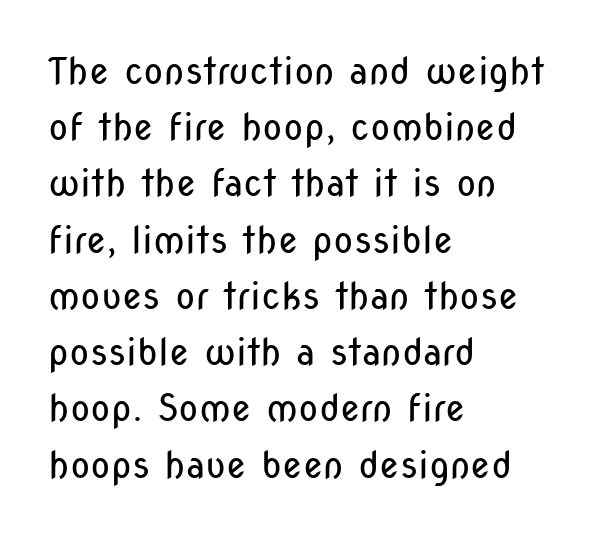
Casual observation: everything's shoved over to the left. Notice how descenders clear the ascenders below comfortably — that's standard leading. Nope, no serifs anywhere on these letters. The horizontal fit of the characters is conventional and even.
